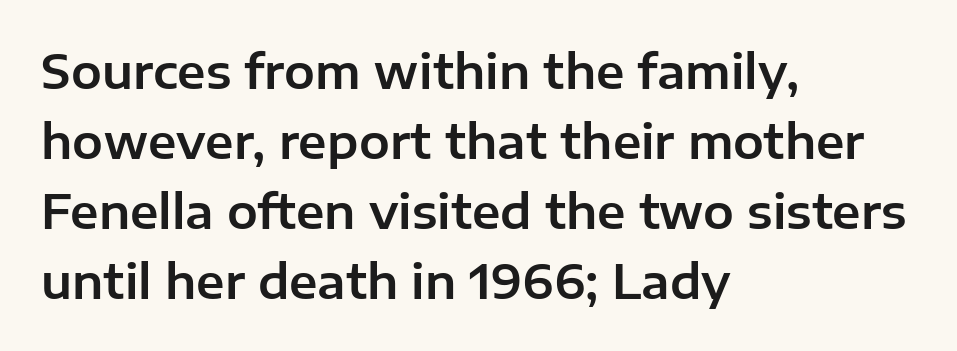
Students, observe: this is what conventionally led text looks like. Proportional: the letters do not fall into vertical columns. Plain, unruled lines of type. A classic flush-left, rag-right setting is used for this passage. The face used here is a sans, in the tradition of grotesques and geometrics.
